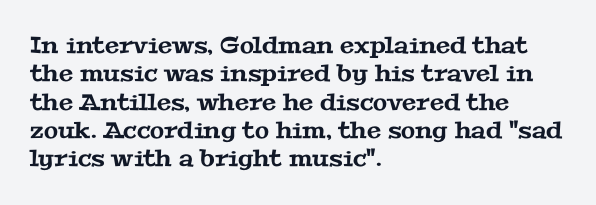
Just letters on the line, the space beneath them empty. Each line starts at the same left margin while the right side varies. These lines keep a tight, regular rhythm from letter to letter.
